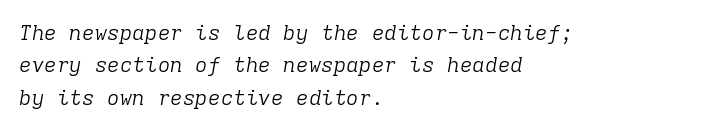
Stroke thickness stays within the range of a standard reading face or lighter. The rag falls on the right side of this text block. The leading is moderate, giving the passage an even texture. This is oblique type, the kind used for emphasis or titles. Inter-character spacing is left at the font's built-in metrics. Anything drawn beneath the words? Only blank space.
